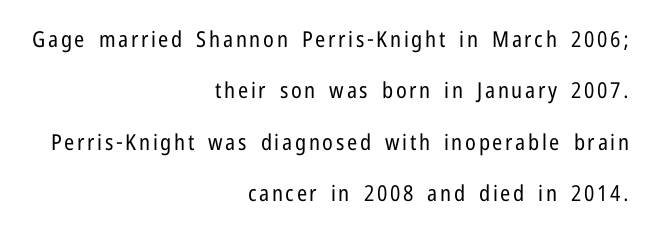
The image shows 22 px text type, upright; set right-aligned, loose line spacing (2.33x), not underlined.
